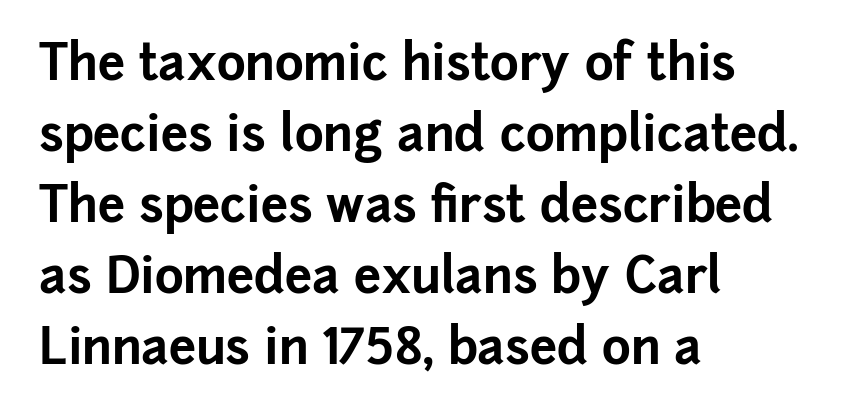
The baseline area is clear. Successive baselines arrive at the customary interval. How heavy is the stroke? Heavy — this is a bold. Is this a fixed-width face? No — the glyphs have proportional, varying widths.
